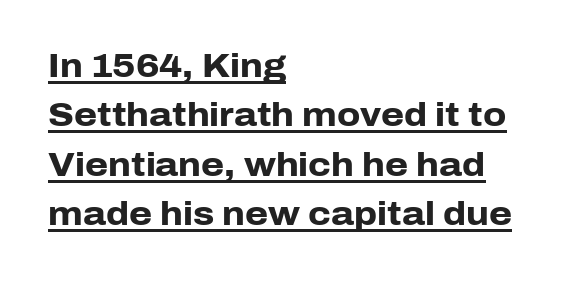
Q: Is the text bold? A: Yes.
Q: Is the text italic (slanted)? A: No, it is upright.
Q: Is the typeface a serif or a sans-serif typeface? A: Sans-serif.
Q: Is the text underlined? A: Yes.
Q: How is the paragraph aligned? A: Left-aligned.
Q: Is the spacing between letters normal or unusually wide? A: Normal.
Q: Is the spacing between lines tight, normal or loose? A: Normal.
Q: Width (condensed, normal, or wide)? A: Normal.
Q: Stroke contrast? A: Low.
Q: x-height? A: Medium.
Q: Monospaced? A: No.
